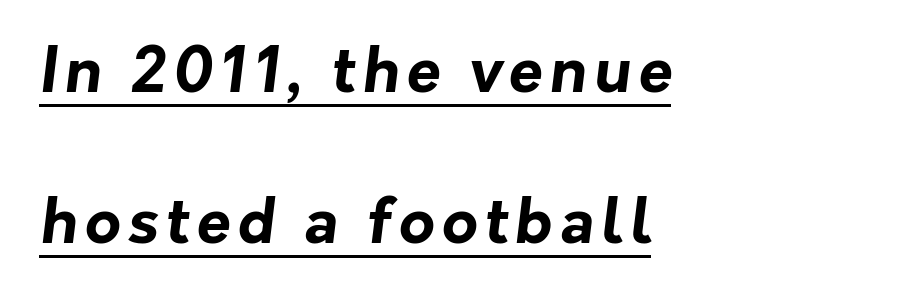
Q: Is the text bold? A: Yes.
Q: Is the typeface a serif or a sans-serif typeface? A: Sans-serif.
Q: Is the text underlined? A: Yes.
Q: How is the paragraph aligned? A: Left-aligned.
Q: Is the spacing between lines tight, normal or loose? A: Loose.
Q: Width (condensed, normal, or wide)? A: Normal.
Q: Stroke contrast? A: Low.
Q: x-height? A: Medium.
Q: Monospaced? A: No.
